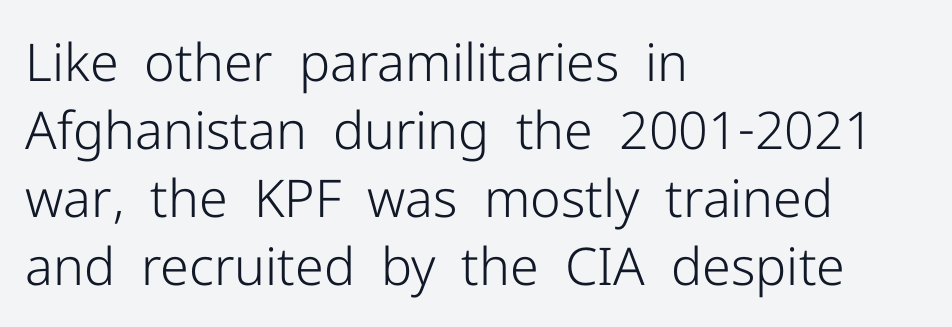
{"serif": "no", "italic": "no", "bold": "no", "weight": "light", "width": "normal", "stroke_contrast": "low", "x_height": "medium", "monospaced": "no", "underline": "no", "align": "left", "line_spacing": "normal", "line_spacing_ratio": 1.31, "letter_spacing": "normal", "letter_spacing_em": 0.0, "glyph_px": 52}
